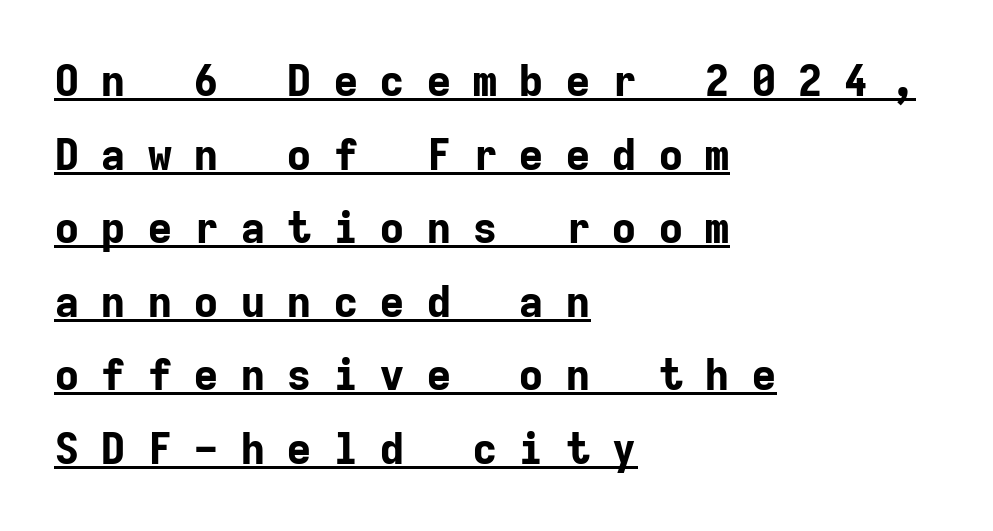
Q: Is the text bold? A: Yes.
Q: Is the text italic (slanted)? A: No, it is upright.
Q: Is the typeface a serif or a sans-serif typeface? A: Sans-serif.
Q: Is the text underlined? A: Yes.
Q: How is the paragraph aligned? A: Left-aligned.
Q: Is the spacing between letters normal or unusually wide? A: Unusually wide.
Q: Width (condensed, normal, or wide)? A: Normal.
Q: Stroke contrast? A: Low.
Q: x-height? A: Medium.
Q: Monospaced? A: Yes.
